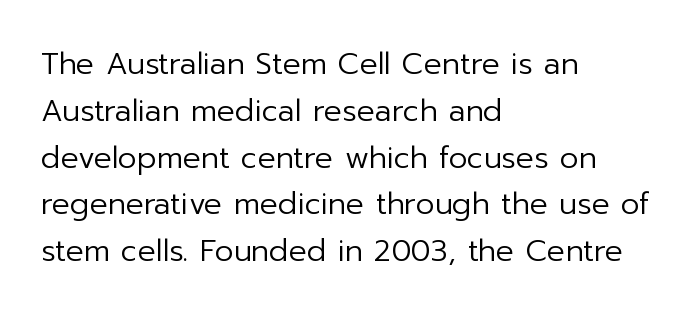
Q: Is the text bold? A: No.
Q: Is the text italic (slanted)? A: No, it is upright.
Q: Is the typeface a serif or a sans-serif typeface? A: Sans-serif.
Q: Is the text underlined? A: No.
Q: How is the paragraph aligned? A: Left-aligned.
Q: Is the spacing between letters normal or unusually wide? A: Normal.
Q: Is the spacing between lines tight, normal or loose? A: Normal.
Q: Width (condensed, normal, or wide)? A: Normal.
Q: Stroke contrast? A: Low.
Q: x-height? A: Medium.
Q: Monospaced? A: No.
